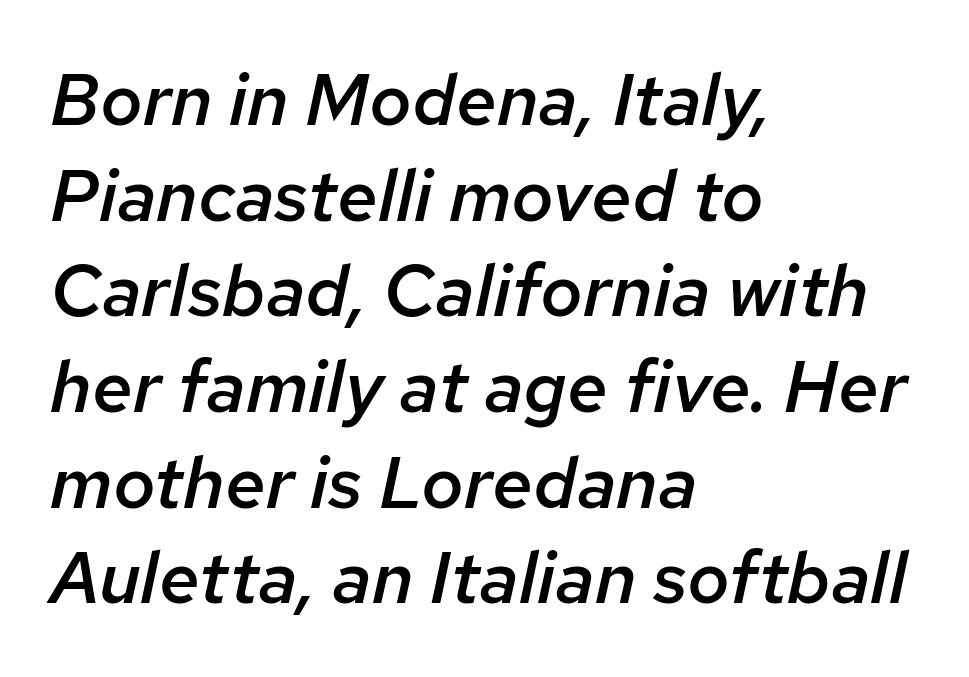
Q: Is the text bold? A: Semi-bold.
Q: Is the text italic (slanted)? A: Yes, it leans right by about 12 degrees.
Q: Is the text underlined? A: No.
Q: How is the paragraph aligned? A: Left-aligned.
Q: Is the spacing between letters normal or unusually wide? A: Normal.
Q: Is the spacing between lines tight, normal or loose? A: Normal.
Q: Width (condensed, normal, or wide)? A: Normal.
Q: Stroke contrast? A: Low.
Q: x-height? A: Medium.
Q: Monospaced? A: No.
